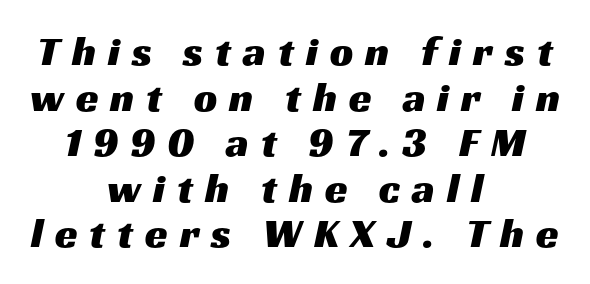
{"serif": "no", "width": "wide", "stroke_contrast": "medium", "x_height": "medium", "monospaced": "no", "underline": "no", "align": "center", "line_spacing": "tight", "line_spacing_ratio": 1.11, "letter_spacing": "wide", "letter_spacing_em": 0.29, "glyph_px": 41}
